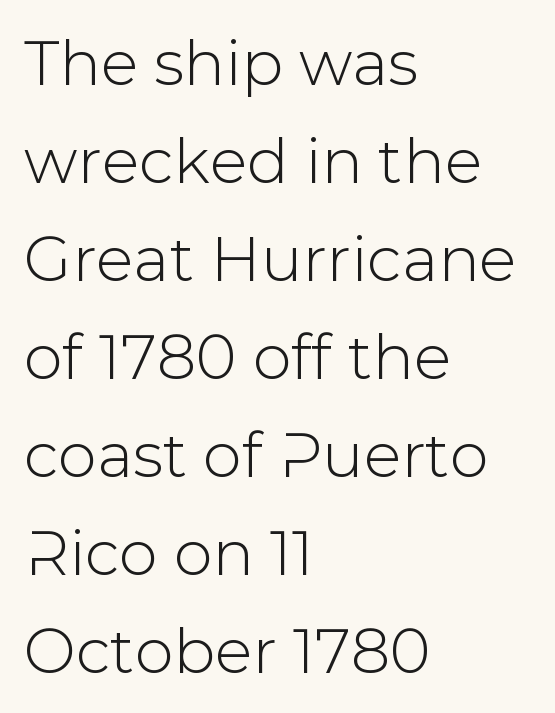
{"serif": "no", "italic": "no", "width": "normal", "stroke_contrast": "low", "x_height": "medium", "monospaced": "no", "underline": "no", "align": "left", "line_spacing": "normal", "line_spacing_ratio": 1.58, "letter_spacing": "normal", "letter_spacing_em": 0.0, "glyph_px": 62}
